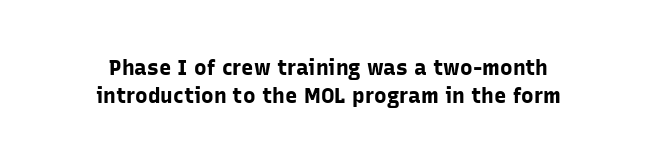
Q: Is the text bold? A: Yes.
Q: Is the text italic (slanted)? A: No, it is upright.
Q: Is the text underlined? A: No.
Q: Is the spacing between letters normal or unusually wide? A: Normal.
Q: Is the spacing between lines tight, normal or loose? A: Normal.
